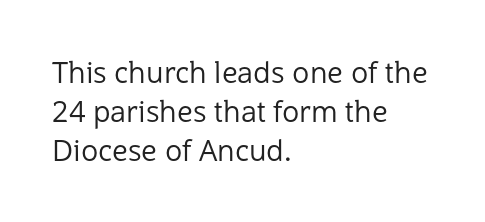
The image shows 29 px regular-weight sans-serif type, upright; set left-aligned, normal line spacing (1.34x), normal letter spacing, not underlined; low stroke contrast and a medium x-height.
